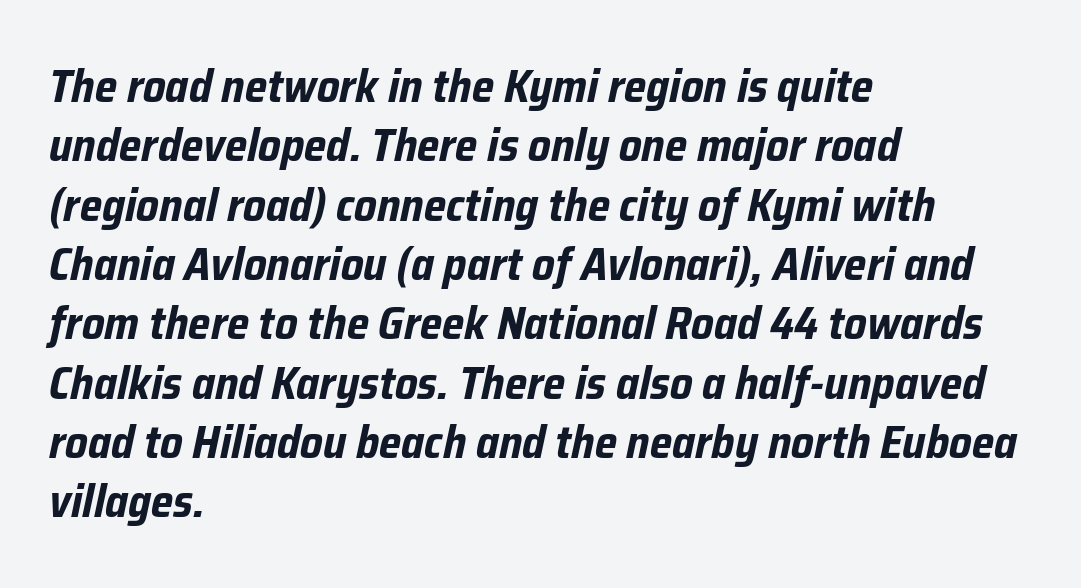
The image shows 46 px bold, condensed type, italic (leaning right); set left-aligned, normal line spacing (1.29x), normal letter spacing, not underlined; low stroke contrast and a medium x-height.
